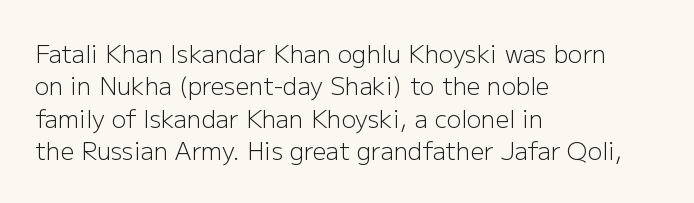
Q: Is the text bold? A: No.
Q: Is the text italic (slanted)? A: No, it is upright.
Q: Is the text underlined? A: No.
Q: How is the paragraph aligned? A: Left-aligned.
Q: Is the spacing between letters normal or unusually wide? A: Normal.
Q: Is the spacing between lines tight, normal or loose? A: Normal.
